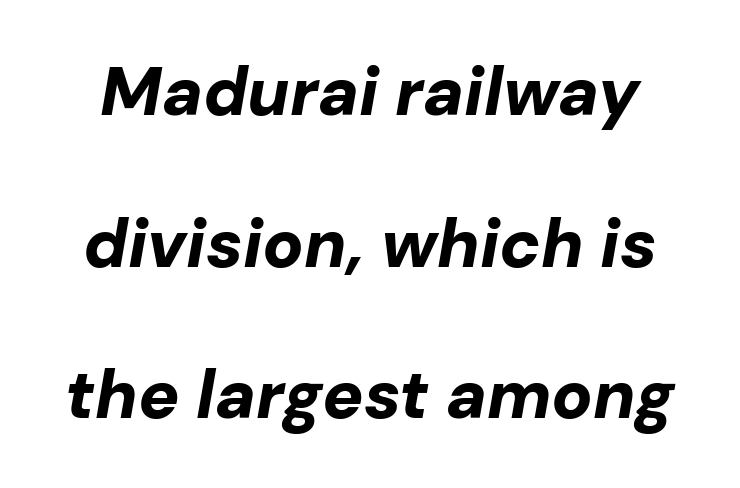
{"italic": "yes", "lean": "right", "slant_degrees": 10, "bold": "yes", "weight": "bold", "width": "normal", "stroke_contrast": "low", "x_height": "medium", "monospaced": "no", "underline": "no", "line_spacing": "loose", "line_spacing_ratio": 2.23, "letter_spacing": "normal", "letter_spacing_em": 0.0, "glyph_px": 68}
